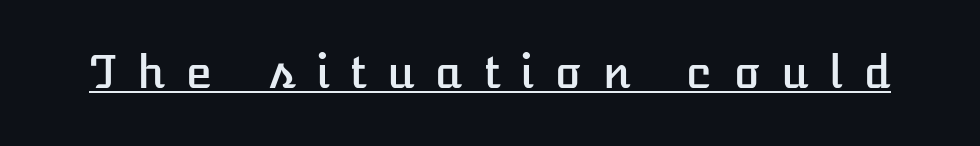
{"italic": "no", "width": "normal", "stroke_contrast": "low", "x_height": "medium", "monospaced": "no", "underline": "yes", "letter_spacing": "wide", "letter_spacing_em": 0.47, "glyph_px": 44}
